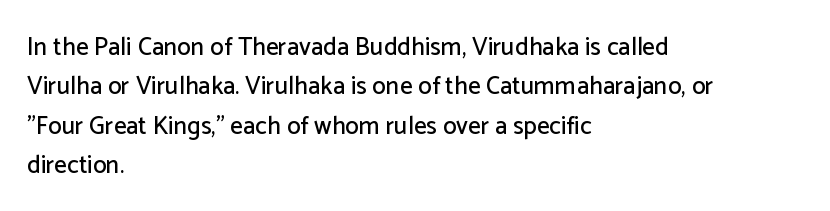
The setting favours the left margin, as ordinary paragraphs usually do. Is there any slant? The stems are plumb. A bare baseline throughout the passage. The letterforms sit shoulder to shoulder at normal distance. These lines sit exactly where default settings would place them.
